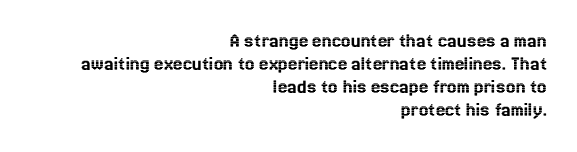
Q: Is the text italic (slanted)? A: No, it is upright.
Q: Is the text underlined? A: No.
Q: How is the paragraph aligned? A: Right-aligned.
Q: Is the spacing between letters normal or unusually wide? A: Normal.
Q: Is the spacing between lines tight, normal or loose? A: Tight.
